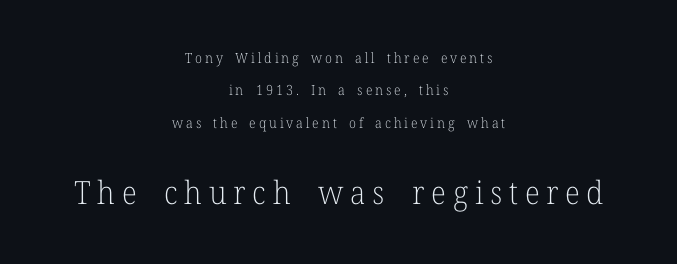
Loosely led — the rows are spread out. Type style note: has serifs. Centered paragraph, ragged on both sides. Loose tracking; the words dissolve into strings of separated letters. Larger block? The one below; the one above is distinctly smaller. Note the varied advance widths — an 'i' is clearly narrower than an 'm'.
